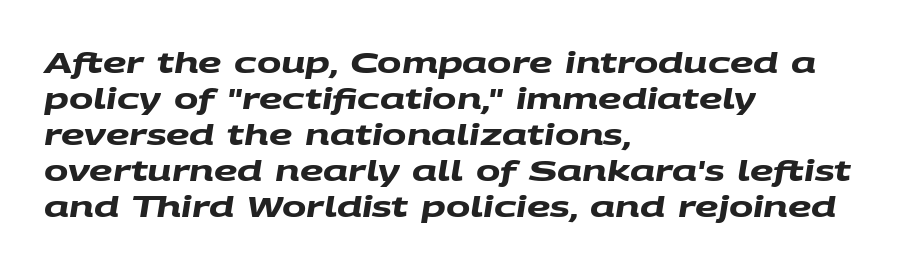
The image shows 29 px heavy, wide sans-serif type; set left-aligned, line spacing 1.24x, normal letter spacing, not underlined; medium stroke contrast and a large x-height.
